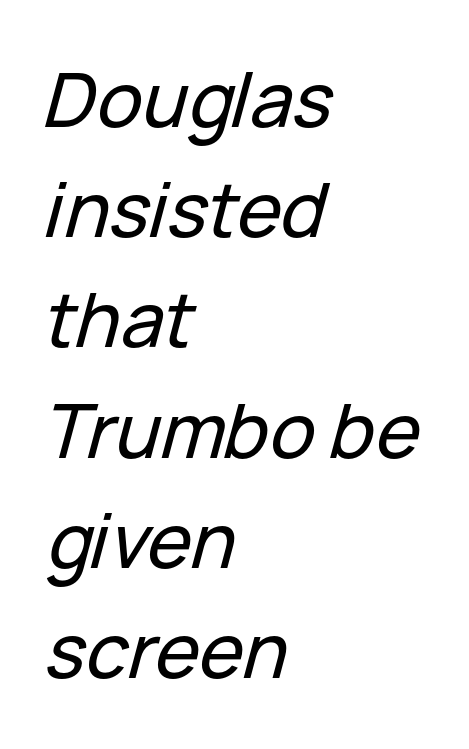
The image shows 75 px text type, italic (leaning right); set left-aligned, normal line spacing (1.47x), normal letter spacing, not underlined; low stroke contrast and a medium x-height.
